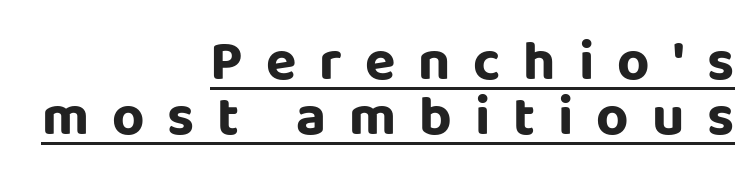
Q: Is the text bold? A: Yes.
Q: Is the text italic (slanted)? A: No, it is upright.
Q: Is the typeface a serif or a sans-serif typeface? A: Sans-serif.
Q: Is the text underlined? A: Yes.
Q: How is the paragraph aligned? A: Right-aligned.
Q: Is the spacing between letters normal or unusually wide? A: Unusually wide.
Q: Is the spacing between lines tight, normal or loose? A: Tight.
Q: Width (condensed, normal, or wide)? A: Normal.
Q: Stroke contrast? A: Low.
Q: x-height? A: Large.
Q: Monospaced? A: No.
